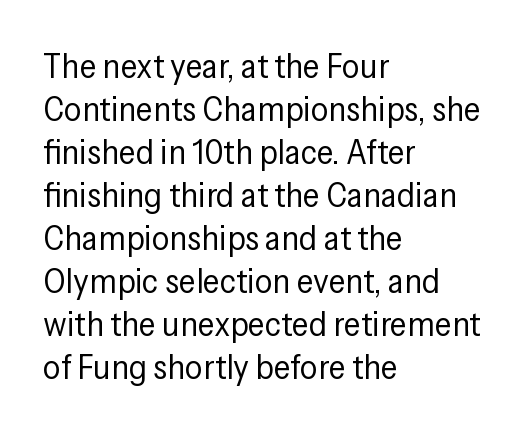
{"serif": "no", "italic": "no", "bold": "no", "weight": "regular", "width": "condensed", "stroke_contrast": "low", "x_height": "medium", "monospaced": "no", "underline": "no", "align": "left", "line_spacing_ratio": 1.23, "letter_spacing": "normal", "letter_spacing_em": 0.0, "glyph_px": 35}
